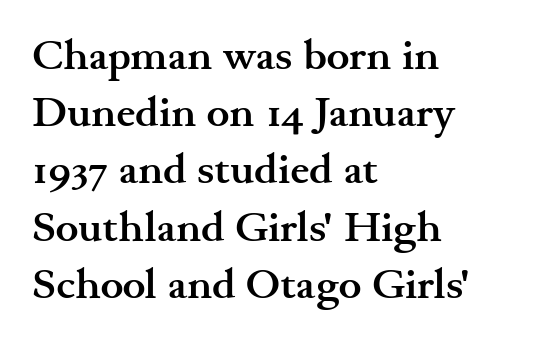
{"serif": "yes", "italic": "no", "bold": "yes", "weight": "semibold", "width": "wide", "stroke_contrast": "medium", "x_height": "small", "monospaced": "no", "underline": "no", "align": "left", "line_spacing": "normal", "line_spacing_ratio": 1.33, "letter_spacing": "normal", "letter_spacing_em": 0.0, "glyph_px": 43}
